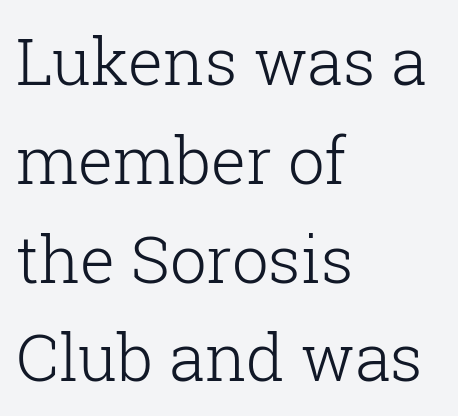
Q: Is the text bold? A: No.
Q: Is the text italic (slanted)? A: No, it is upright.
Q: Is the typeface a serif or a sans-serif typeface? A: Serif.
Q: Is the text underlined? A: No.
Q: How is the paragraph aligned? A: Left-aligned.
Q: Is the spacing between letters normal or unusually wide? A: Normal.
Q: Is the spacing between lines tight, normal or loose? A: Normal.
Q: Width (condensed, normal, or wide)? A: Normal.
Q: Stroke contrast? A: Low.
Q: x-height? A: Medium.
Q: Monospaced? A: No.
